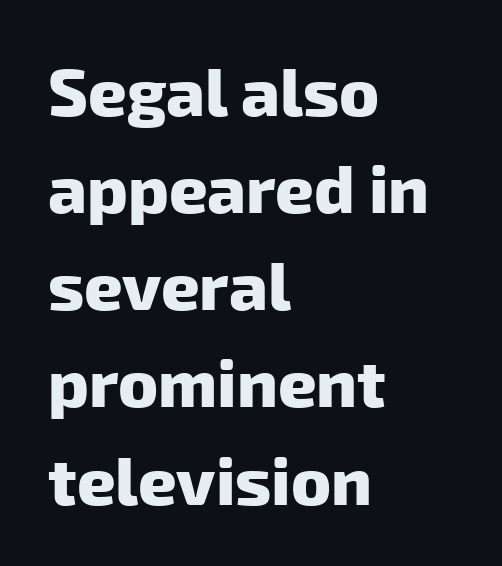
Q: Is the text bold? A: Yes.
Q: Is the typeface a serif or a sans-serif typeface? A: Sans-serif.
Q: Is the text underlined? A: No.
Q: How is the paragraph aligned? A: Left-aligned.
Q: Is the spacing between letters normal or unusually wide? A: Normal.
Q: Is the spacing between lines tight, normal or loose? A: Normal.
Q: Width (condensed, normal, or wide)? A: Normal.
Q: Stroke contrast? A: Low.
Q: x-height? A: Medium.
Q: Monospaced? A: No.
